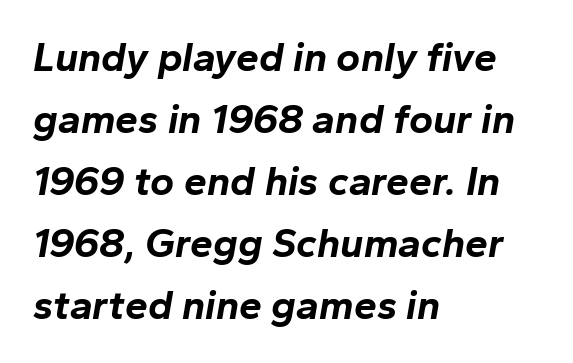
The image shows 41 px bold type, italic (leaning right); set left-aligned, normal line spacing (1.51x), normal letter spacing, not underlined; low stroke contrast and a medium x-height.
